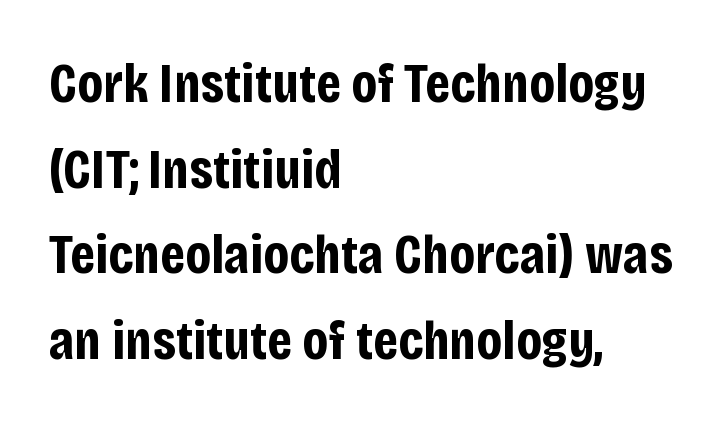
Q: Is the text bold? A: Yes.
Q: Is the text italic (slanted)? A: No, it is upright.
Q: Is the typeface a serif or a sans-serif typeface? A: Sans-serif.
Q: Is the text underlined? A: No.
Q: How is the paragraph aligned? A: Left-aligned.
Q: Is the spacing between letters normal or unusually wide? A: Normal.
Q: Is the spacing between lines tight, normal or loose? A: Normal.
Q: Width (condensed, normal, or wide)? A: Condensed.
Q: Stroke contrast? A: Low.
Q: x-height? A: Large.
Q: Monospaced? A: No.
